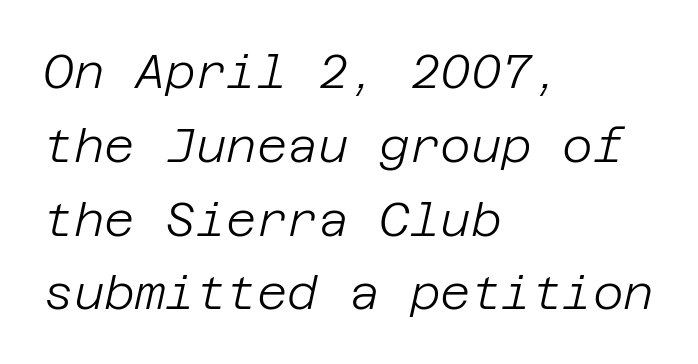
{"italic": "yes", "lean": "right", "slant_degrees": 12, "bold": "no", "weight": "light", "width": "normal", "stroke_contrast": "low", "x_height": "large", "underline": "no", "align": "left", "line_spacing": "normal", "line_spacing_ratio": 1.57, "letter_spacing": "normal", "letter_spacing_em": 0.0, "glyph_px": 47}
